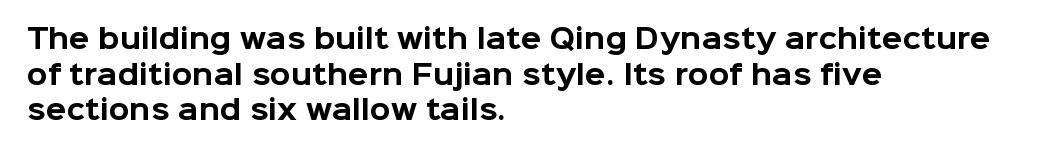
Q: Is the text bold? A: Yes.
Q: Is the text italic (slanted)? A: No, it is upright.
Q: Is the text underlined? A: No.
Q: How is the paragraph aligned? A: Left-aligned.
Q: Is the spacing between letters normal or unusually wide? A: Normal.
Q: Is the spacing between lines tight, normal or loose? A: Normal.
